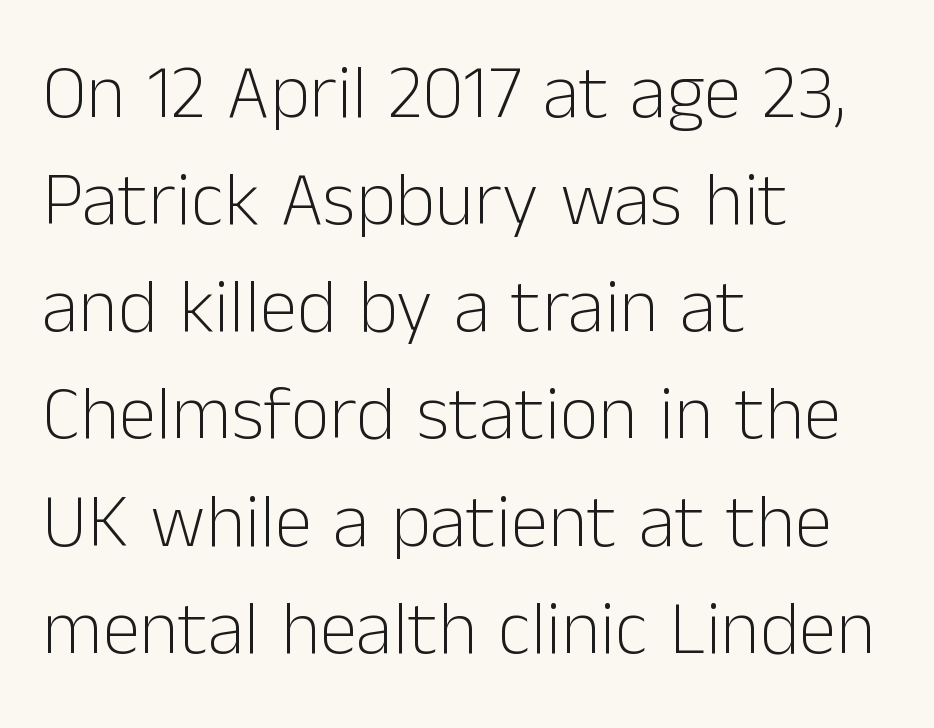
Q: Is the text bold? A: No.
Q: Is the text italic (slanted)? A: No, it is upright.
Q: Is the typeface a serif or a sans-serif typeface? A: Sans-serif.
Q: Is the text underlined? A: No.
Q: How is the paragraph aligned? A: Left-aligned.
Q: Is the spacing between letters normal or unusually wide? A: Normal.
Q: Is the spacing between lines tight, normal or loose? A: Normal.
Q: Width (condensed, normal, or wide)? A: Normal.
Q: Stroke contrast? A: Low.
Q: x-height? A: Medium.
Q: Monospaced? A: No.
